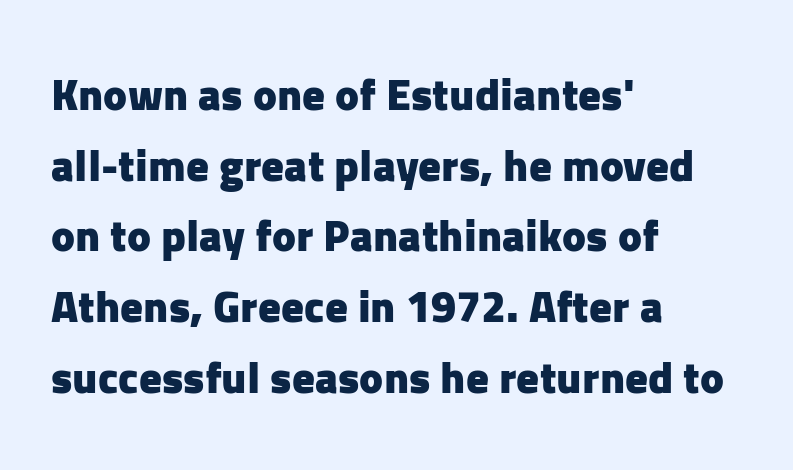
The image shows 45 px heavy sans-serif type, upright; set left-aligned, normal line spacing (1.57x), normal letter spacing, not underlined; low stroke contrast and a medium x-height.
